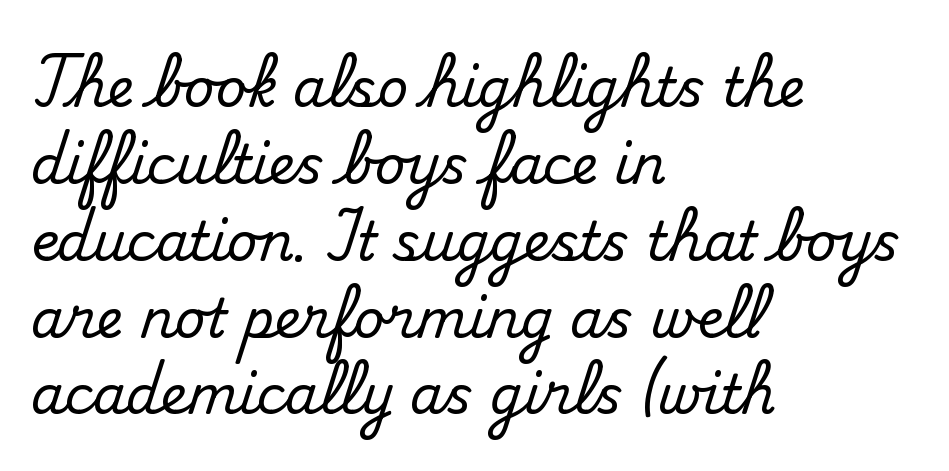
{"serif": "yes", "width": "normal", "stroke_contrast": "medium", "x_height": "small", "monospaced": "no", "underline": "no", "align": "left", "line_spacing": "normal", "line_spacing_ratio": 1.45, "letter_spacing": "normal", "letter_spacing_em": 0.0, "glyph_px": 53}
